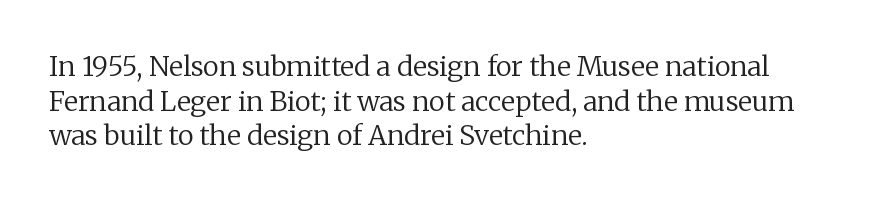
The block of text has a typical density, with ordinary space between rows. Which margin do the lines hug? The left one — the right edge is uneven. The space directly below the letters is spotless. This is the regular roman posture of the typeface. Does extra space separate the letters? No, they use regular spacing.
